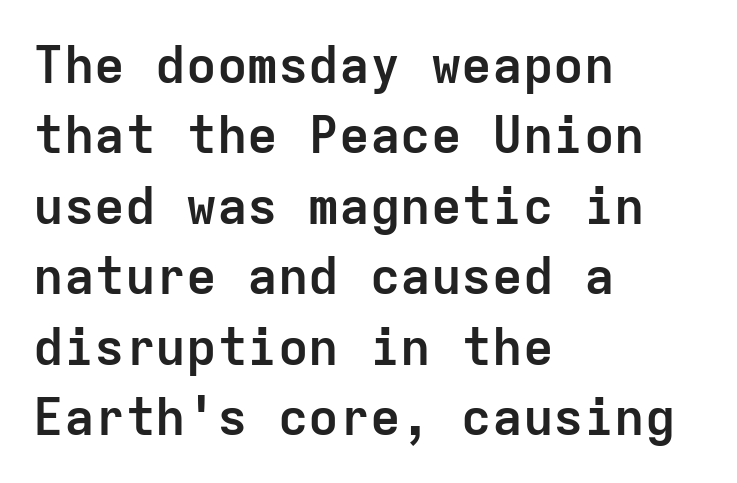
The image shows 51 px semibold sans-serif type, upright, monospaced; set left-aligned, normal line spacing (1.38x), normal letter spacing, not underlined; low stroke contrast and a medium x-height.
